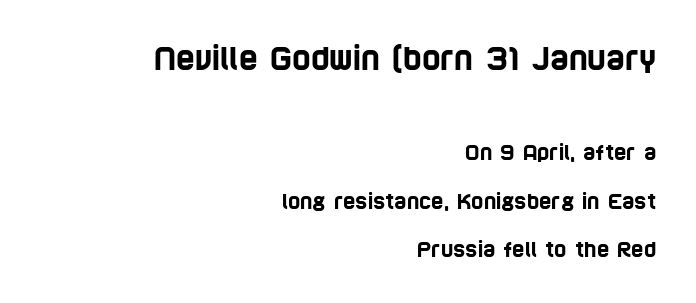
Q: Is the typeface a serif or a sans-serif typeface? A: Sans-serif.
Q: Is the text underlined? A: No.
Q: How is the paragraph aligned? A: Right-aligned.
Q: Is the spacing between letters normal or unusually wide? A: Normal.
Q: Is the spacing between lines tight, normal or loose? A: Loose.
Q: Which block of text is set in a larger size, the first (top) or the second (bottom)? A: The first (top) one.
Q: Width (condensed, normal, or wide)? A: Condensed.
Q: Stroke contrast? A: Low.
Q: x-height? A: Large.
Q: Monospaced? A: No.
